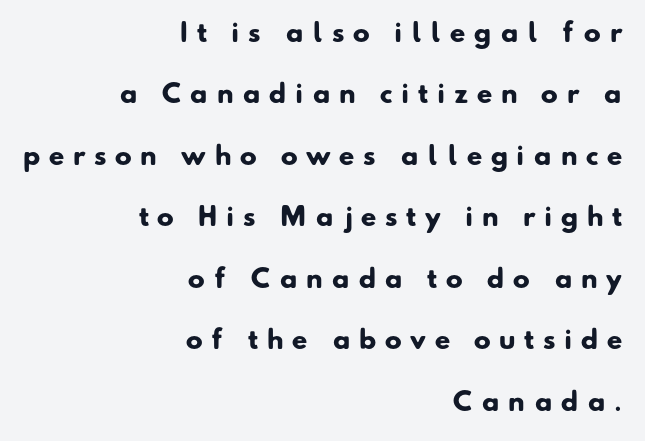
Q: Is the text bold? A: Yes.
Q: Is the text underlined? A: No.
Q: How is the paragraph aligned? A: Right-aligned.
Q: Is the spacing between letters normal or unusually wide? A: Unusually wide.
Q: Is the spacing between lines tight, normal or loose? A: Loose.
